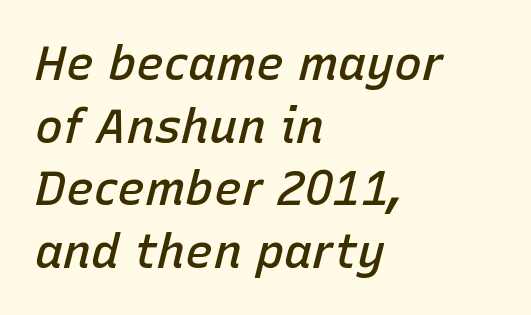
Typographic density is moderately raised because the face is semibold. The paragraph has a hard left edge and a soft right edge. Looking at the ascenders, they clearly lean. Honestly, the letter spacing is just normal — you wouldn't notice it.
